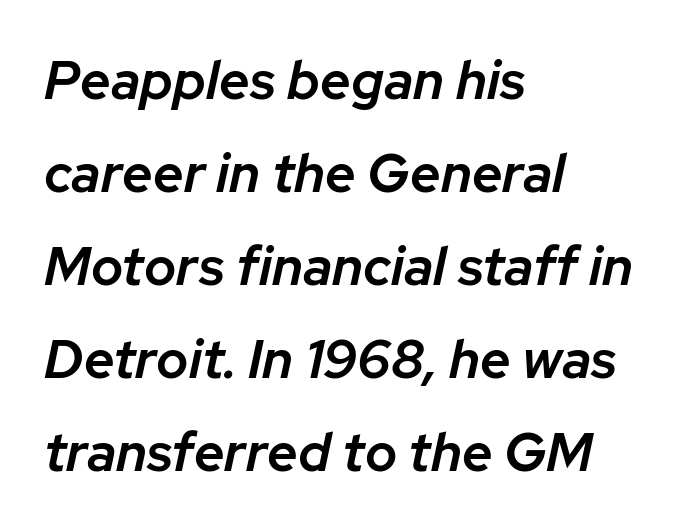
Has an underline been added? It has not. The sample has been set in demibold, a notch under bold. Every row of glyphs begins at an identical x-position on the left. Posture: slanted.
